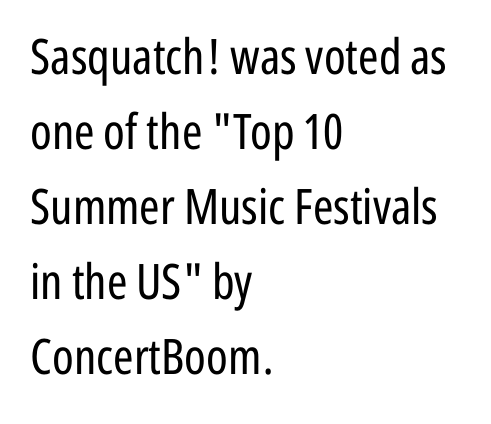
The image shows 49 px regular-weight, condensed sans-serif type, upright; set left-aligned, normal line spacing (1.53x), normal letter spacing, not underlined; low stroke contrast and a medium x-height.
